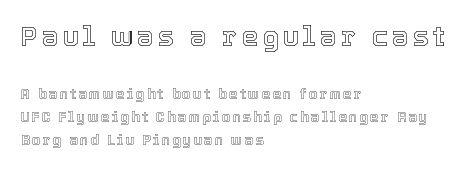
The image shows 27 px text type, upright; set left-aligned, normal line spacing (1.62x), not underlined; the first (top) block is 1.93x larger.
